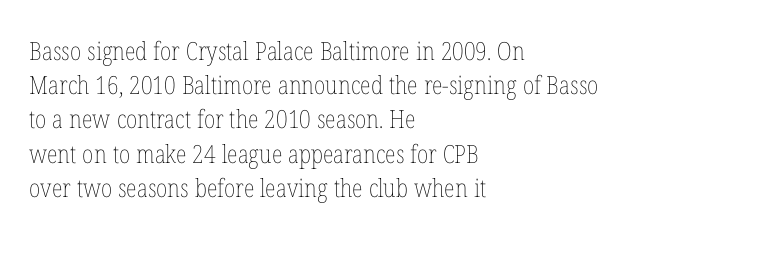
{"italic": "no", "bold": "no", "underline": "no", "align": "left", "line_spacing": "normal", "line_spacing_ratio": 1.37, "letter_spacing": "normal", "letter_spacing_em": 0.0, "glyph_px": 25}
